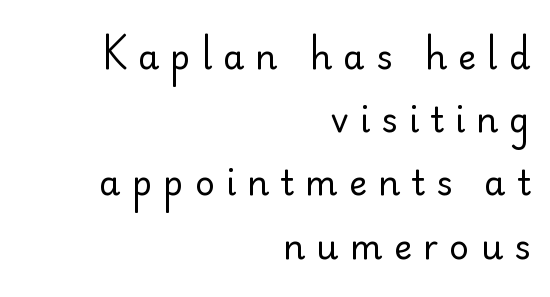
{"serif": "no", "italic": "no", "bold": "no", "weight": "regular", "width": "normal", "stroke_contrast": "low", "x_height": "small", "monospaced": "no", "underline": "no", "align": "right", "line_spacing_ratio": 1.86, "letter_spacing": "wide", "letter_spacing_em": 0.33, "glyph_px": 34}
